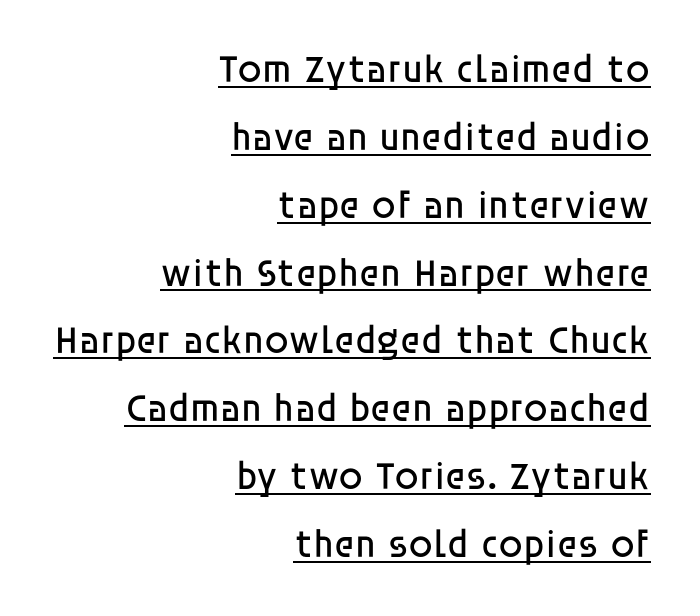
Q: Is the text bold? A: No.
Q: Is the text italic (slanted)? A: No, it is upright.
Q: Is the typeface a serif or a sans-serif typeface? A: Sans-serif.
Q: Is the text underlined? A: Yes.
Q: How is the paragraph aligned? A: Right-aligned.
Q: Is the spacing between letters normal or unusually wide? A: Normal.
Q: Width (condensed, normal, or wide)? A: Normal.
Q: Stroke contrast? A: Low.
Q: x-height? A: Large.
Q: Monospaced? A: No.
